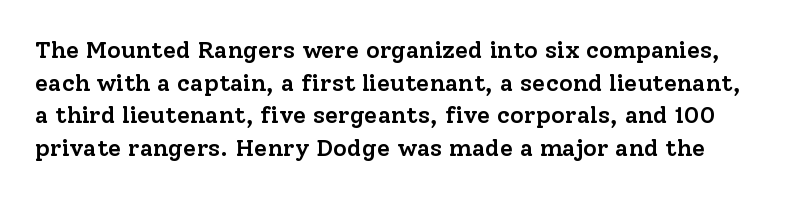
The image shows 24 px text type, upright; set normal line spacing (1.36x), normal letter spacing, not underlined.
